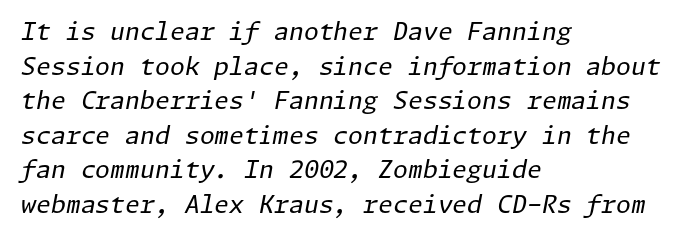
{"italic": "yes", "lean": "right", "slant_degrees": 11, "bold": "no", "underline": "no", "align": "left", "line_spacing": "normal", "line_spacing_ratio": 1.44, "letter_spacing": "normal", "letter_spacing_em": 0.0, "glyph_px": 24}
